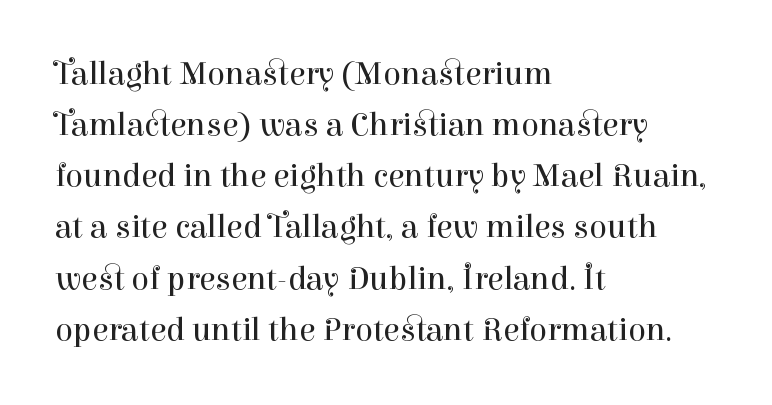
{"serif": "yes", "italic": "no", "bold": "no", "weight": "regular", "width": "normal", "stroke_contrast": "high", "x_height": "medium", "monospaced": "no", "underline": "no", "align": "left", "line_spacing": "normal", "line_spacing_ratio": 1.55, "letter_spacing": "normal", "letter_spacing_em": 0.0, "glyph_px": 33}
